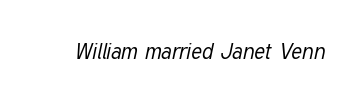
Compared with typical body copy, the letter spacing here is the same. Style check: oblique. Stems here are at most as thick as an everyday book face. Bare-footed words on every line.
